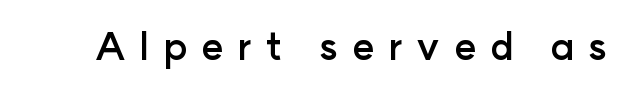
{"serif": "no", "italic": "no", "bold": "yes", "weight": "semibold", "width": "normal", "stroke_contrast": "low", "x_height": "medium", "monospaced": "no", "underline": "no", "letter_spacing": "wide", "letter_spacing_em": 0.36, "glyph_px": 38}
